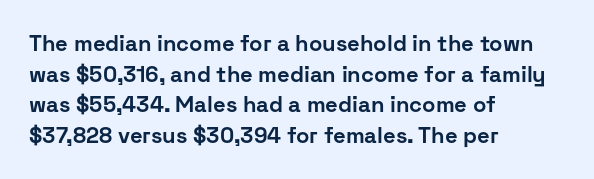
The image shows 22 px bold type, upright; set left-aligned, normal line spacing (1.39x), normal letter spacing, not underlined.
